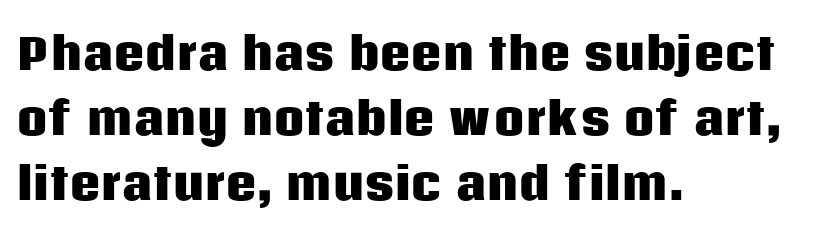
Is there any slant? The stems are plumb. Compared with typical body copy, the letter spacing here is the same. Lines of text with bare space underneath. One glance says typical: line gaps are just what's usual. The font family rendered here belongs to the sans-serif group.
